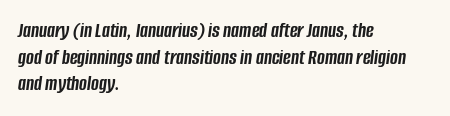
The text block is weighted toward the left margin, trailing off unevenly rightward. It's the slanting kind of type. Letter spacing: default. Pretty heavy lettering here — definitely bold.
